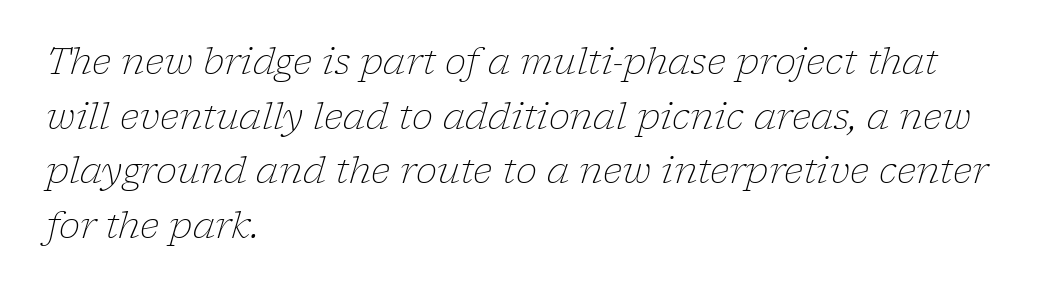
{"serif": "yes", "italic": "yes", "lean": "right", "slant_degrees": 17, "bold": "no", "weight": "light", "width": "normal", "stroke_contrast": "low", "x_height": "medium", "monospaced": "no", "underline": "no", "align": "left", "line_spacing": "normal", "line_spacing_ratio": 1.52, "letter_spacing": "normal", "letter_spacing_em": 0.0, "glyph_px": 36}
